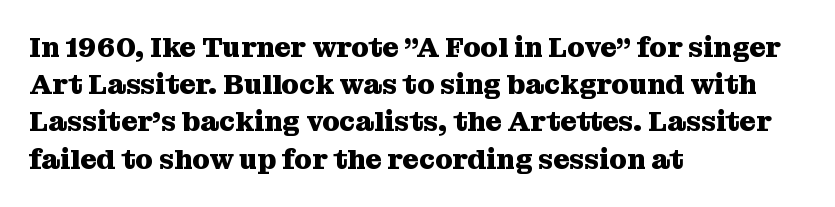
{"serif": "yes", "italic": "no", "bold": "yes", "weight": "heavy", "width": "normal", "stroke_contrast": "medium", "x_height": "medium", "monospaced": "no", "underline": "no", "align": "left", "line_spacing": "normal", "line_spacing_ratio": 1.33, "letter_spacing": "normal", "letter_spacing_em": 0.0, "glyph_px": 28}
